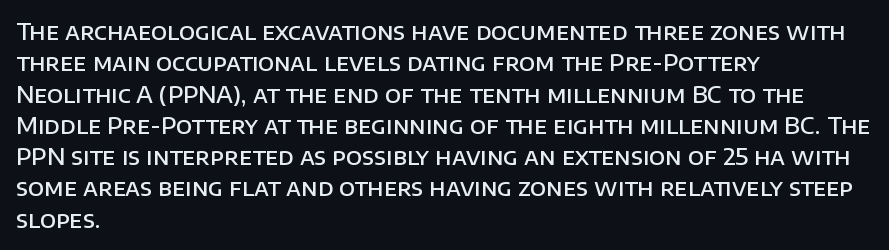
{"italic": "no", "bold": "semi", "underline": "no", "align": "left", "line_spacing": "normal", "line_spacing_ratio": 1.36, "letter_spacing": "normal", "letter_spacing_em": 0.0, "glyph_px": 23}
